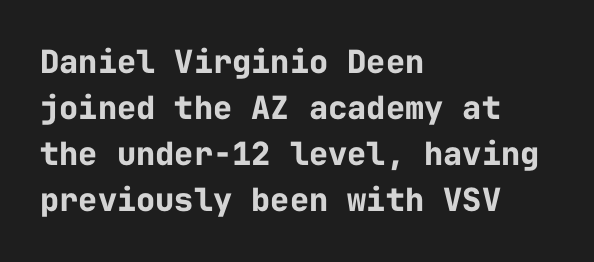
Check where the strokes stop: nothing finishes them off — pure sans. The area under the type is left untouched. Posture: straight, roman, zero tilt. A classic flush-left, rag-right setting is used for this passage. Here the glyphs are tracked normally, forming tight word shapes.
